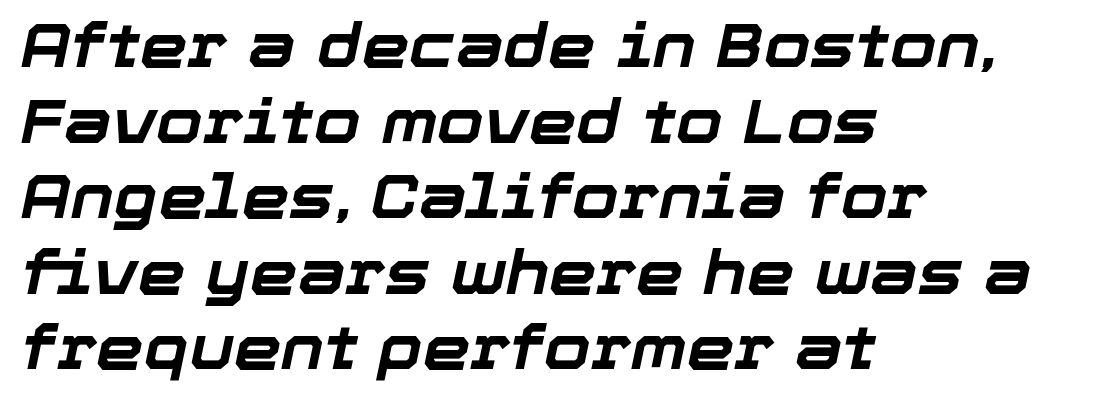
Q: Is the text bold? A: Yes.
Q: Is the text italic (slanted)? A: Yes, it leans right by about 12 degrees.
Q: Is the text underlined? A: No.
Q: How is the paragraph aligned? A: Left-aligned.
Q: Is the spacing between letters normal or unusually wide? A: Normal.
Q: Is the spacing between lines tight, normal or loose? A: Normal.
Q: Width (condensed, normal, or wide)? A: Normal.
Q: Stroke contrast? A: Low.
Q: x-height? A: Medium.
Q: Monospaced? A: No.
